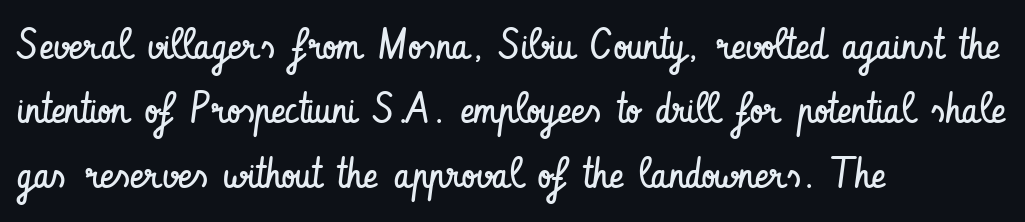
The image shows 43 px regular-weight, condensed sans-serif type, upright; set left-aligned, normal line spacing (1.5x), normal letter spacing, not underlined; low stroke contrast and a small x-height.
